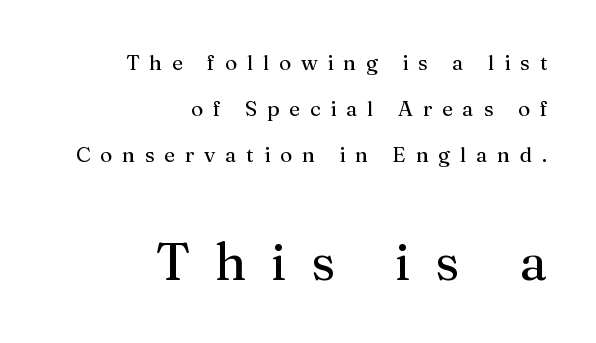
The font family rendered here belongs to the serif group. Honestly, the rows look like they've been pulled way apart. The rendering uses natural spacing where letterforms have individual widths. Whoever set this made the second block the dominant, larger element. This is roman type, the default non-slanted kind.
